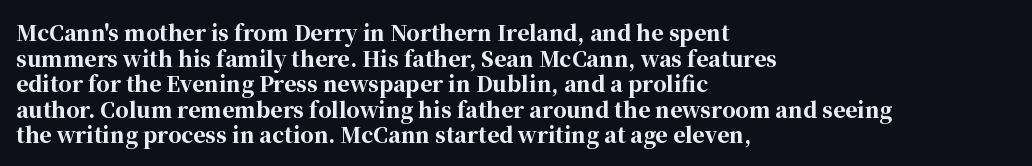
Is there any slant? The stems are plumb. The zone under the glyphs is completely vacant. Caption: bold face, heavy strokes. Each word holds together tightly as a unit, with standard inter-letter gaps. Does the copy run flush right? No — it runs flush left.
